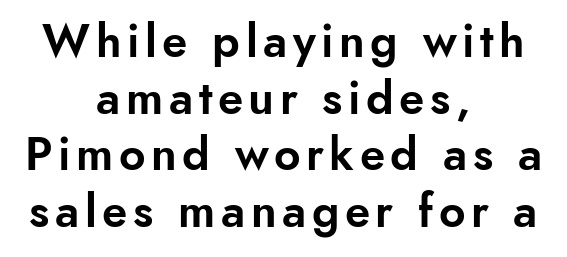
{"serif": "no", "italic": "no", "width": "normal", "stroke_contrast": "low", "x_height": "small", "monospaced": "no", "underline": "no", "align": "center", "line_spacing_ratio": 1.23, "glyph_px": 46}
